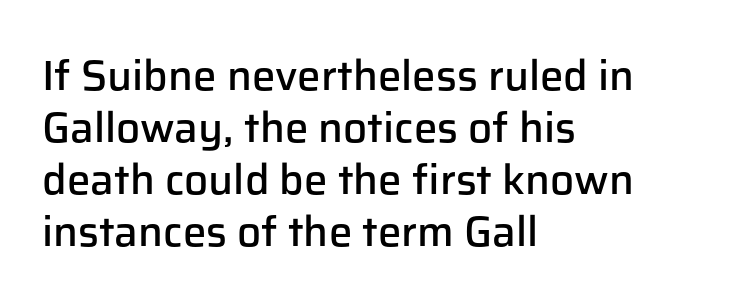
Q: Is the text bold? A: Semi-bold.
Q: Is the text italic (slanted)? A: No, it is upright.
Q: Is the typeface a serif or a sans-serif typeface? A: Sans-serif.
Q: Is the text underlined? A: No.
Q: How is the paragraph aligned? A: Left-aligned.
Q: Is the spacing between letters normal or unusually wide? A: Normal.
Q: Width (condensed, normal, or wide)? A: Normal.
Q: Stroke contrast? A: Low.
Q: x-height? A: Medium.
Q: Monospaced? A: No.
